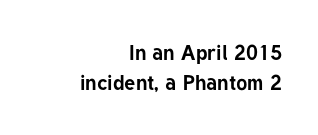
Q: Is the text bold? A: Yes.
Q: Is the text italic (slanted)? A: No, it is upright.
Q: Is the text underlined? A: No.
Q: How is the paragraph aligned? A: Right-aligned.
Q: Is the spacing between letters normal or unusually wide? A: Normal.
Q: Is the spacing between lines tight, normal or loose? A: Normal.
